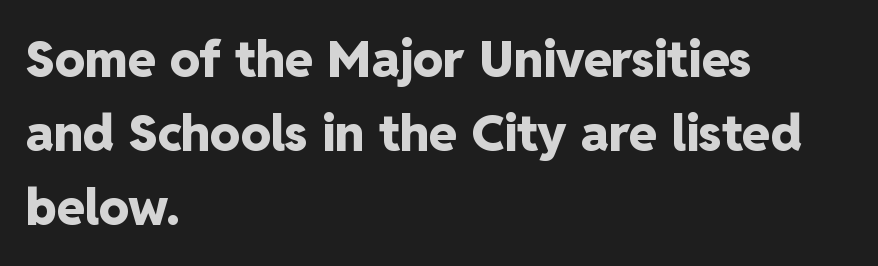
Q: Is the text bold? A: Yes.
Q: Is the text italic (slanted)? A: No, it is upright.
Q: Is the typeface a serif or a sans-serif typeface? A: Sans-serif.
Q: Is the text underlined? A: No.
Q: How is the paragraph aligned? A: Left-aligned.
Q: Is the spacing between letters normal or unusually wide? A: Normal.
Q: Is the spacing between lines tight, normal or loose? A: Normal.
Q: Width (condensed, normal, or wide)? A: Normal.
Q: Stroke contrast? A: Low.
Q: x-height? A: Medium.
Q: Monospaced? A: No.
